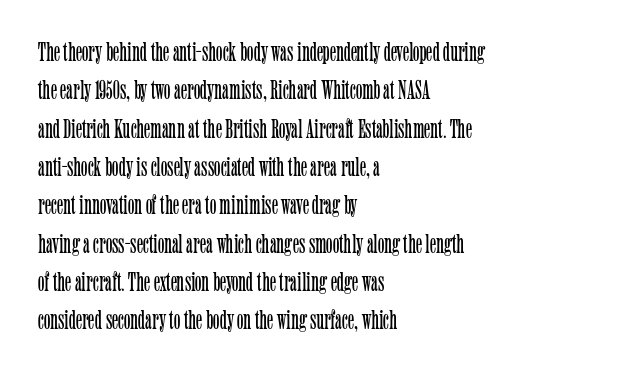
Every row of glyphs begins at an identical x-position on the left. A roman cut, with each character standing at attention. Does the leading feel generous? No, just average. The tracking reads as untouched default to a designer's eye.
